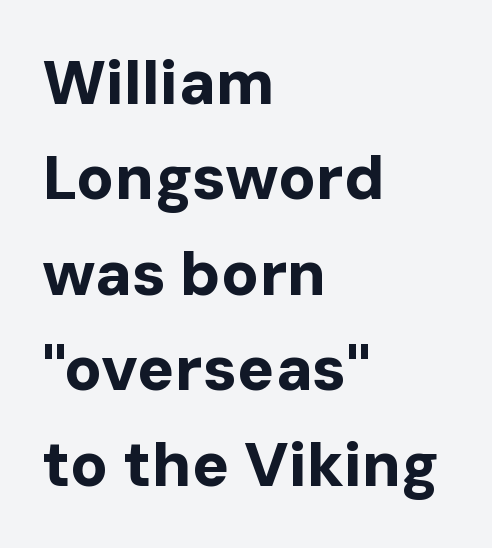
Q: Is the text bold? A: Yes.
Q: Is the text italic (slanted)? A: No, it is upright.
Q: Is the typeface a serif or a sans-serif typeface? A: Sans-serif.
Q: Is the text underlined? A: No.
Q: How is the paragraph aligned? A: Left-aligned.
Q: Is the spacing between letters normal or unusually wide? A: Normal.
Q: Is the spacing between lines tight, normal or loose? A: Normal.
Q: Width (condensed, normal, or wide)? A: Normal.
Q: Stroke contrast? A: Low.
Q: x-height? A: Medium.
Q: Monospaced? A: No.
